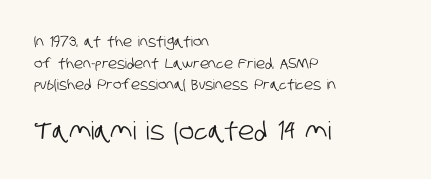
Every row of glyphs begins at an identical x-position on the left. Inter-character spacing is left at the font's built-in metrics. Normally led — the rows are evenly, conventionally spaced. This rendering features lettering with no underline.
